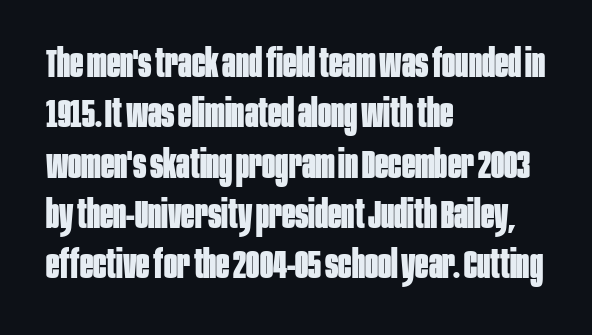
The image shows 39 px bold, condensed sans-serif type, upright; set left-aligned, normal line spacing (1.29x), normal letter spacing, not underlined; low stroke contrast and a large x-height.
